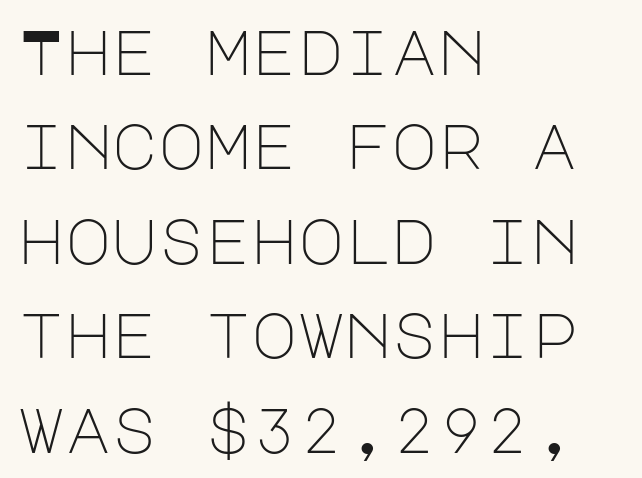
The letterforms sit shoulder to shoulder at normal distance. Students, observe: this is what conventionally led text looks like. Vertical strokes here are truly vertical. The cut favours lightness, reaching ordinary text weight at its darkest.
